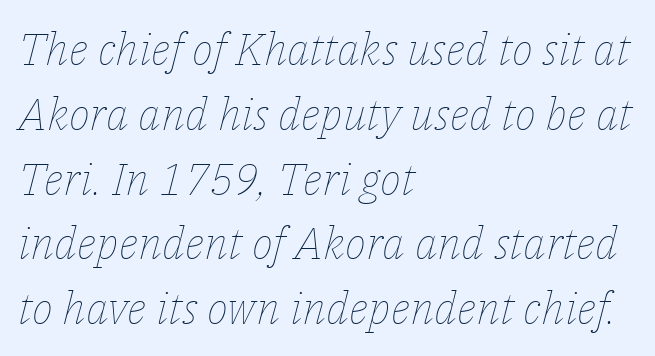
The image shows 45 px thin type, italic (leaning right); set left-aligned, normal line spacing (1.44x), normal letter spacing, not underlined; low stroke contrast and a medium x-height.
